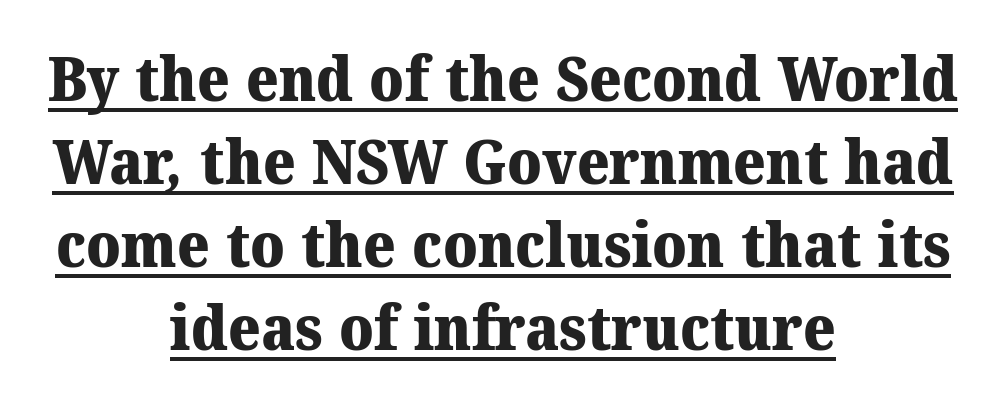
{"serif": "yes", "bold": "yes", "weight": "heavy", "width": "normal", "stroke_contrast": "medium", "x_height": "medium", "monospaced": "no", "underline": "yes", "align": "center", "line_spacing": "normal", "line_spacing_ratio": 1.34, "letter_spacing": "normal", "letter_spacing_em": 0.0, "glyph_px": 62}
